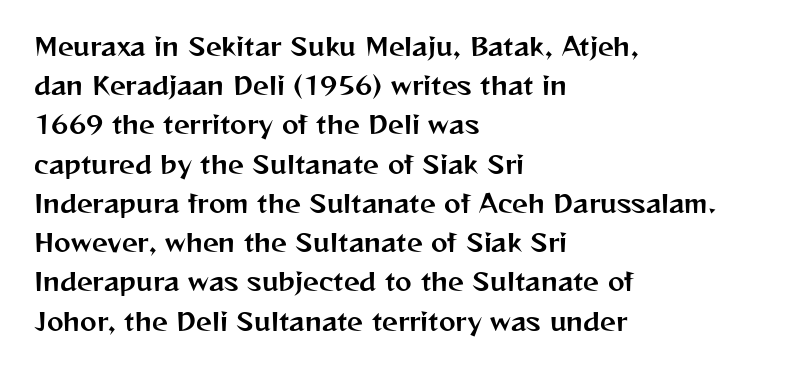
The image shows 25 px text type, upright; set left-aligned, normal line spacing (1.57x), normal letter spacing, not underlined.
